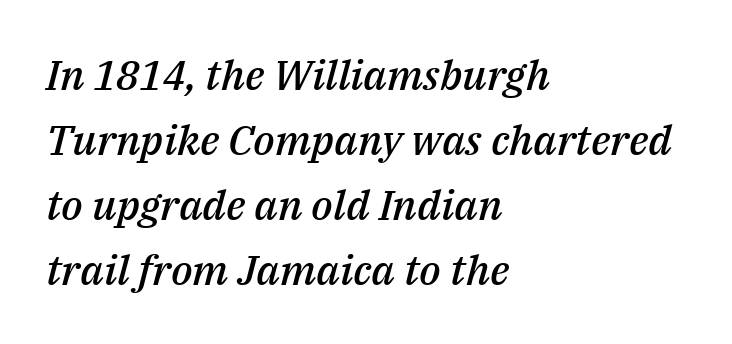
The image shows 42 px semibold type, italic (leaning right); set left-aligned, normal line spacing (1.55x), normal letter spacing, not underlined; medium stroke contrast and a medium x-height.
